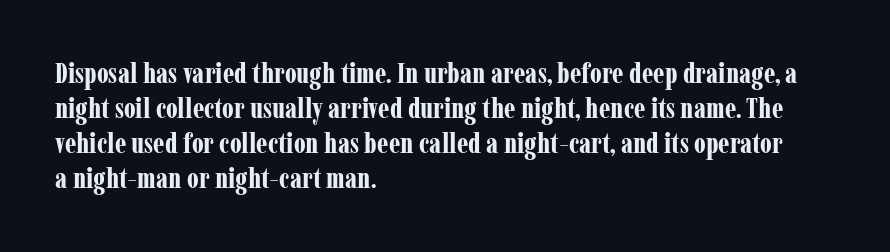
There is no visible air inserted between adjacent glyphs. The rendering anchors every line to the left-hand side. The rendering uses a bold face; every stroke is thick and dark. Posture: vertical. The foot of each line stays bare and open. Looks like regular typesetting: each glyph gets only the width it needs.
